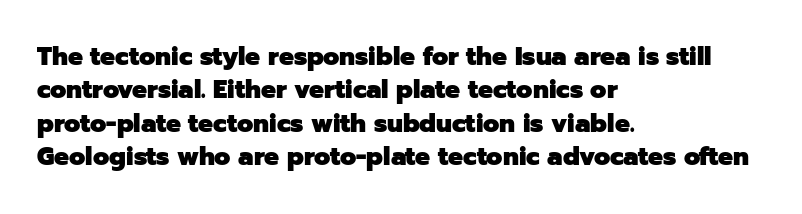
Notice how the passage keeps a crisp vertical edge on the left only. Ordinary non-slanted type is in use. This sample uses plain, unmodified letter spacing. Strong, thick strokes mark this as bold type. Normally led — the rows are evenly, conventionally spaced.
